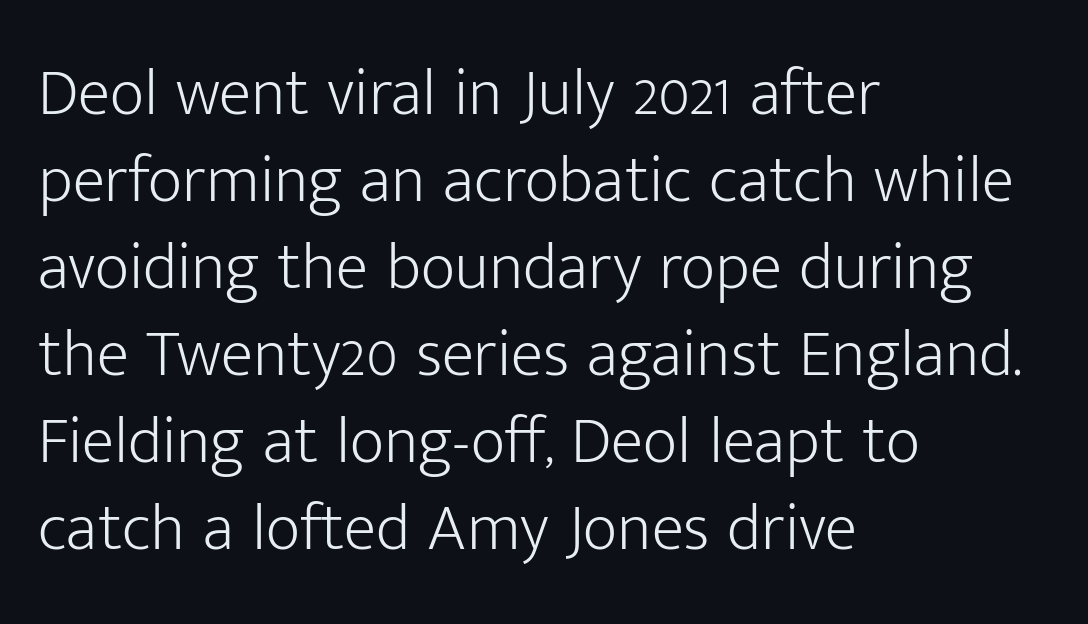
Q: Is the text bold? A: No.
Q: Is the text italic (slanted)? A: No, it is upright.
Q: Is the typeface a serif or a sans-serif typeface? A: Sans-serif.
Q: Is the text underlined? A: No.
Q: How is the paragraph aligned? A: Left-aligned.
Q: Is the spacing between letters normal or unusually wide? A: Normal.
Q: Is the spacing between lines tight, normal or loose? A: Normal.
Q: Width (condensed, normal, or wide)? A: Normal.
Q: Stroke contrast? A: Low.
Q: x-height? A: Medium.
Q: Monospaced? A: No.
